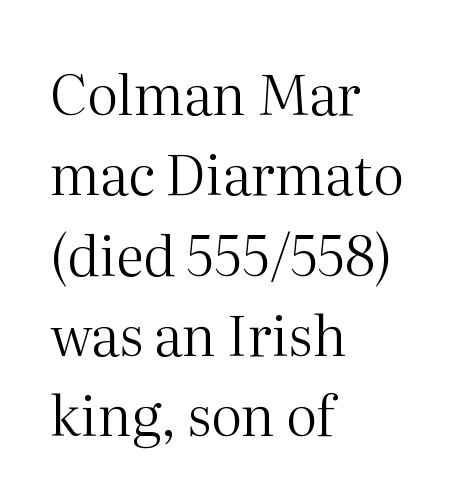
The image shows 55 px regular-weight serif type, upright; set left-aligned, normal line spacing (1.46x), normal letter spacing, not underlined; medium stroke contrast and a medium x-height.
